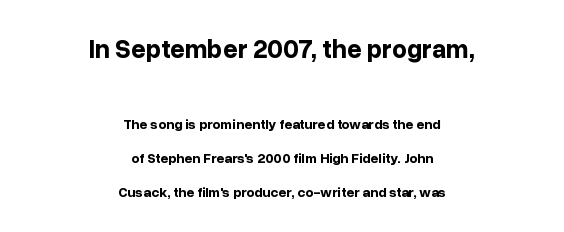
The image shows 26 px bold type, upright; set centered, loose line spacing (2.43x), normal letter spacing, not underlined; the first (top) block is 1.86x larger.
